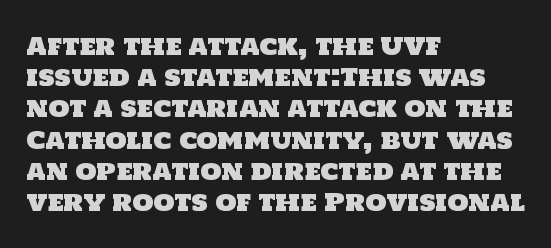
Q: Is the text underlined? A: No.
Q: How is the paragraph aligned? A: Left-aligned.
Q: Is the spacing between letters normal or unusually wide? A: Normal.
Q: Is the spacing between lines tight, normal or loose? A: Normal.
